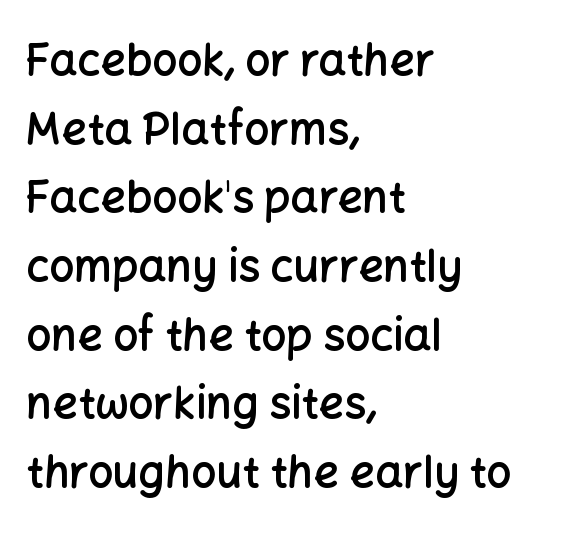
The image shows 44 px semibold sans-serif type, upright; set left-aligned, normal line spacing (1.56x), normal letter spacing, not underlined; low stroke contrast and a medium x-height.
